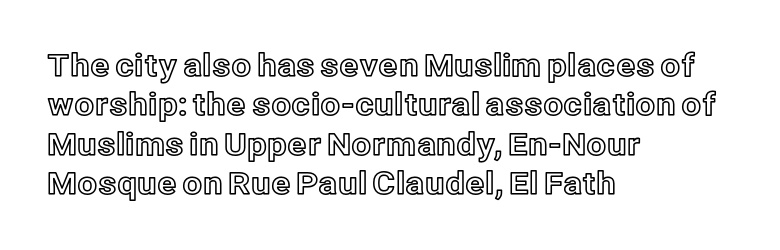
The zone under the glyphs is completely vacant. Line spacing here is normal. Standard letterfit; no display-style spreading of the glyphs. The lettering holds an erect, upright posture throughout. You could not count columns in this text — the font is proportionally spaced. The rag falls on the right side of this text block.
